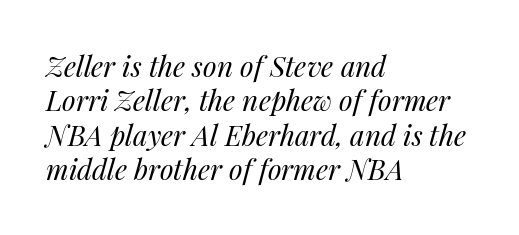
The image shows 28 px regular-weight type, italic (leaning right); set left-aligned, line spacing 1.23x, normal letter spacing, not underlined; medium stroke contrast and a medium x-height.
